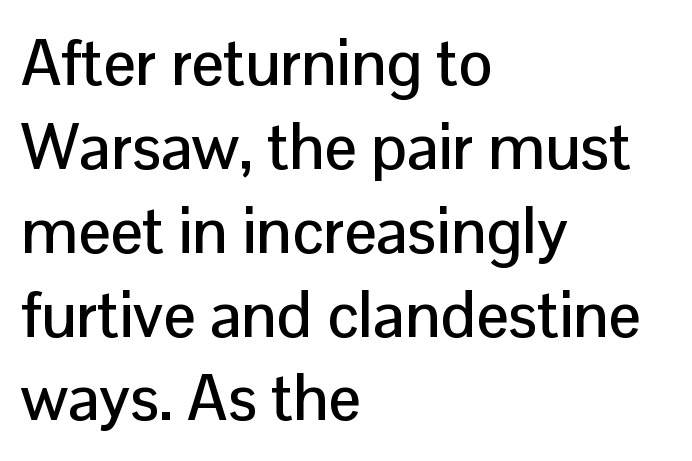
Default kerning and tracking; the words read as compact shapes. These lines are rendered in a variable-pitch font. What's the leading like? Ordinary, nothing unusual. I'd call this a sans setting — the letters go barefoot.
